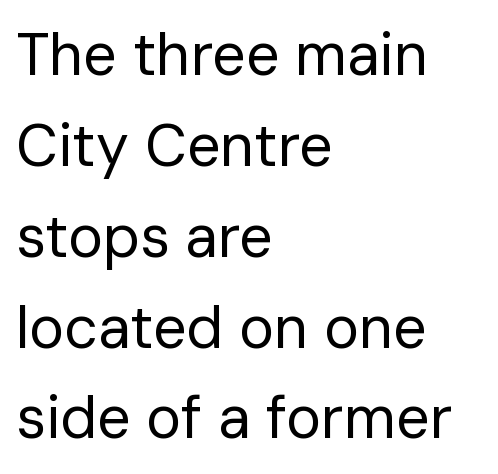
{"serif": "no", "italic": "no", "bold": "no", "weight": "regular", "width": "normal", "stroke_contrast": "low", "x_height": "medium", "monospaced": "no", "underline": "no", "align": "left", "line_spacing": "normal", "line_spacing_ratio": 1.54, "letter_spacing": "normal", "letter_spacing_em": 0.0, "glyph_px": 59}
